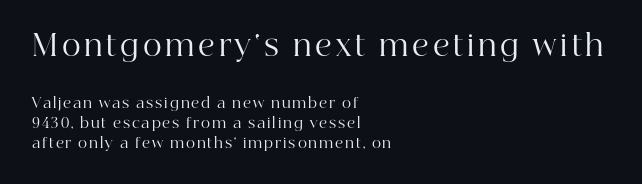
Q: Is the text bold? A: No.
Q: Is the text italic (slanted)? A: No, it is upright.
Q: Is the typeface a serif or a sans-serif typeface? A: Serif.
Q: Is the text underlined? A: No.
Q: How is the paragraph aligned? A: Left-aligned.
Q: Is the spacing between lines tight, normal or loose? A: Normal.
Q: Which block of text is set in a larger size, the first (top) or the second (bottom)? A: The first (top) one.
Q: Width (condensed, normal, or wide)? A: Normal.
Q: Stroke contrast? A: High.
Q: x-height? A: Medium.
Q: Monospaced? A: No.
